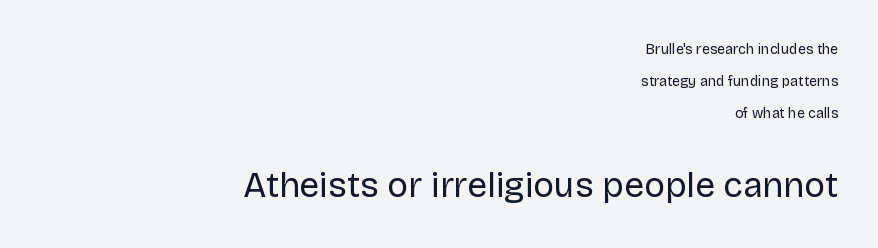
Q: Is the text bold? A: No.
Q: Is the text italic (slanted)? A: No, it is upright.
Q: Is the typeface a serif or a sans-serif typeface? A: Sans-serif.
Q: Is the text underlined? A: No.
Q: How is the paragraph aligned? A: Right-aligned.
Q: Is the spacing between letters normal or unusually wide? A: Normal.
Q: Is the spacing between lines tight, normal or loose? A: Loose.
Q: Which block of text is set in a larger size, the first (top) or the second (bottom)? A: The second (bottom) one.
Q: Width (condensed, normal, or wide)? A: Normal.
Q: Stroke contrast? A: Low.
Q: x-height? A: Large.
Q: Monospaced? A: No.
